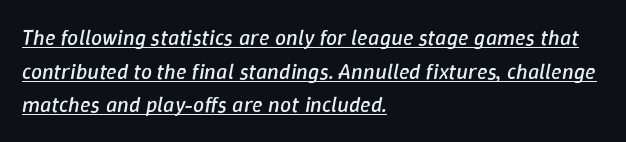
Q: Is the text bold? A: No.
Q: Is the text italic (slanted)? A: Yes, it leans right by about 9 degrees.
Q: Is the text underlined? A: Yes.
Q: How is the paragraph aligned? A: Left-aligned.
Q: Is the spacing between letters normal or unusually wide? A: Normal.
Q: Is the spacing between lines tight, normal or loose? A: Normal.
